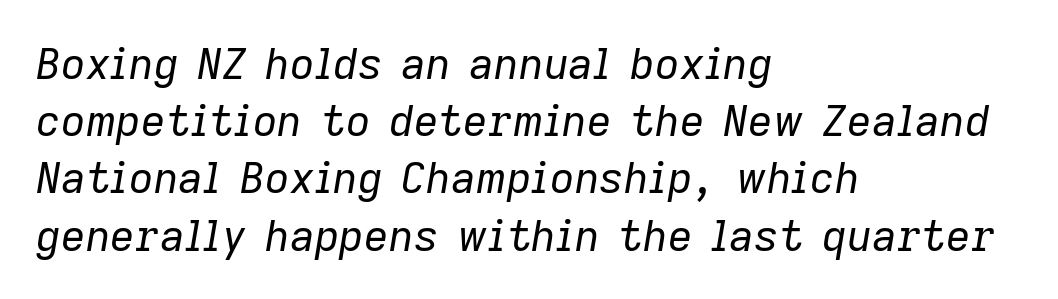
Q: Is the text bold? A: No.
Q: Is the text italic (slanted)? A: Yes, it leans right by about 9 degrees.
Q: Is the text underlined? A: No.
Q: How is the paragraph aligned? A: Left-aligned.
Q: Is the spacing between letters normal or unusually wide? A: Normal.
Q: Is the spacing between lines tight, normal or loose? A: Normal.
Q: Width (condensed, normal, or wide)? A: Normal.
Q: Stroke contrast? A: Low.
Q: x-height? A: Medium.
Q: Monospaced? A: No.
